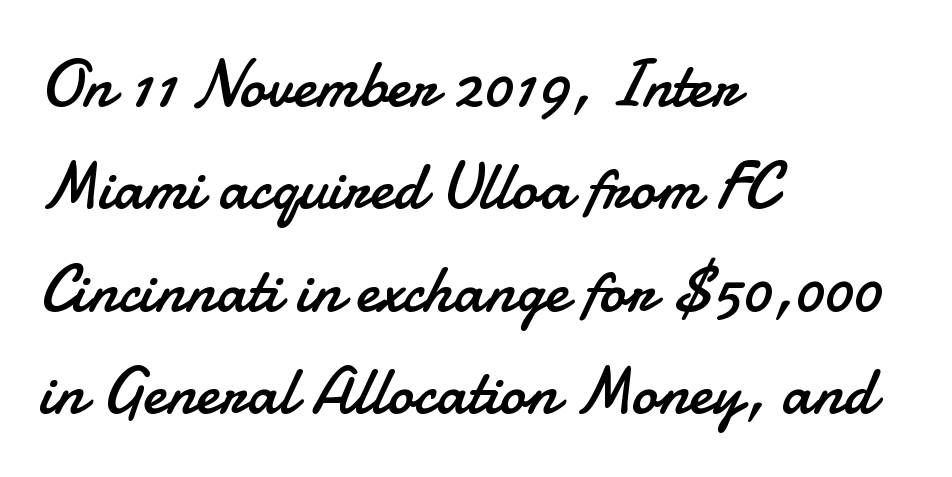
{"serif": "no", "bold": "no", "weight": "regular", "width": "normal", "stroke_contrast": "low", "x_height": "small", "monospaced": "no", "underline": "no", "align": "left", "line_spacing": "normal", "line_spacing_ratio": 1.55, "letter_spacing": "normal", "letter_spacing_em": 0.0, "glyph_px": 66}
